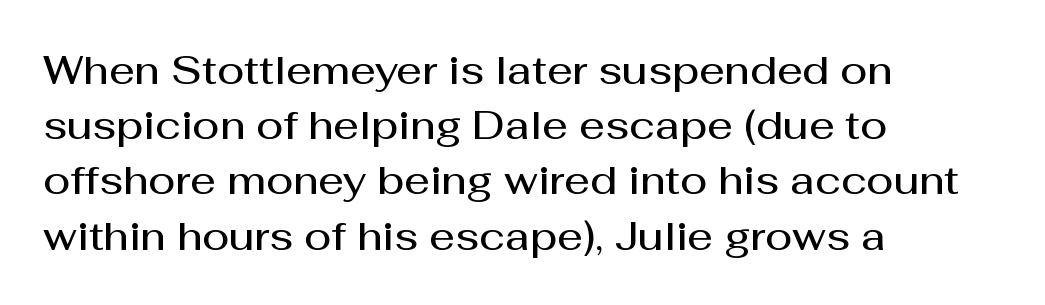
{"serif": "no", "italic": "no", "bold": "semi", "weight": "semibold", "width": "normal", "stroke_contrast": "medium", "x_height": "medium", "monospaced": "no", "underline": "no", "align": "left", "line_spacing": "normal", "line_spacing_ratio": 1.38, "letter_spacing": "normal", "letter_spacing_em": 0.0, "glyph_px": 40}
